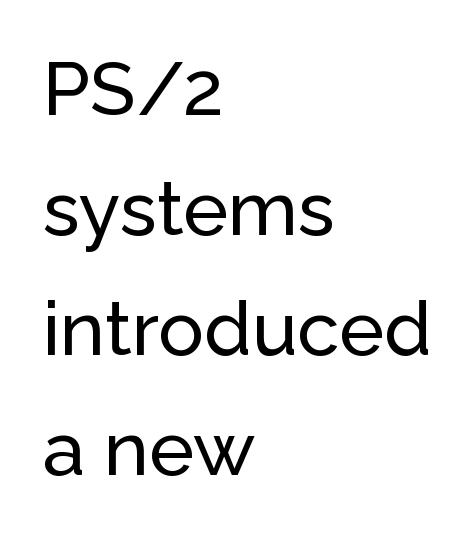
{"serif": "no", "italic": "no", "width": "normal", "stroke_contrast": "low", "x_height": "medium", "monospaced": "no", "underline": "no", "align": "left", "line_spacing": "normal", "line_spacing_ratio": 1.58, "letter_spacing": "normal", "letter_spacing_em": 0.0, "glyph_px": 76}
